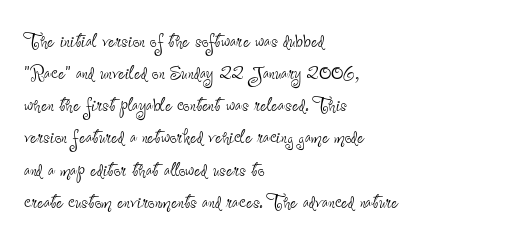
The strip under each line holds only bare page. You could call the tracking neutral — neither tight nor loose. Where is the straight margin? On the left. The weight tops out at a normal text grade.
